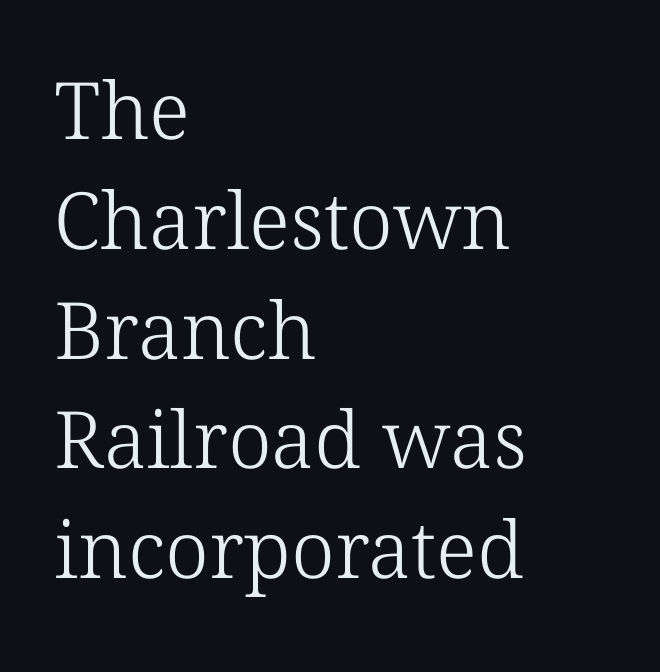
Q: Is the text bold? A: No.
Q: Is the typeface a serif or a sans-serif typeface? A: Serif.
Q: Is the text underlined? A: No.
Q: How is the paragraph aligned? A: Left-aligned.
Q: Is the spacing between letters normal or unusually wide? A: Normal.
Q: Is the spacing between lines tight, normal or loose? A: Normal.
Q: Width (condensed, normal, or wide)? A: Normal.
Q: Stroke contrast? A: Low.
Q: x-height? A: Medium.
Q: Monospaced? A: No.
